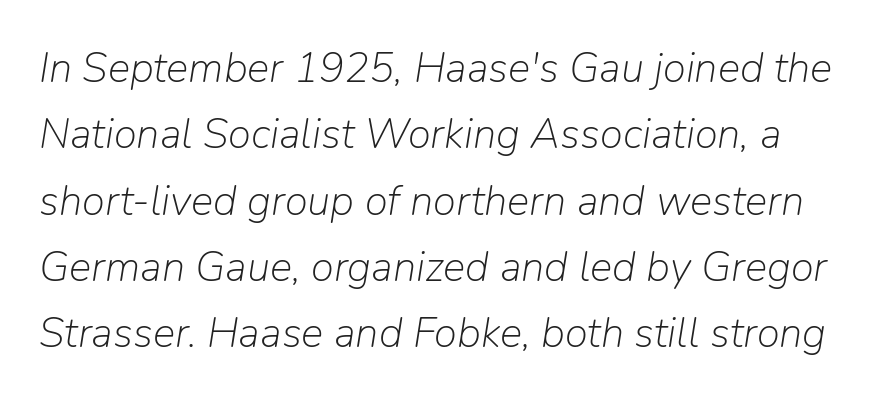
The image shows 42 px light type, italic (leaning right); set normal line spacing (1.58x), normal letter spacing, not underlined; low stroke contrast and a medium x-height.
